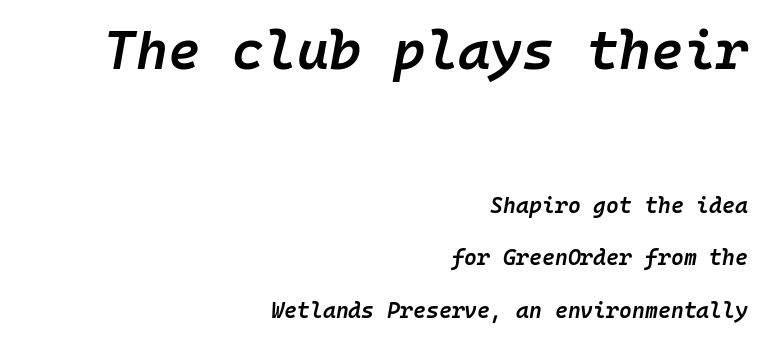
A fair bit of extra ink — the face is semibold, not bold. These lines are rendered in a fixed-pitch font. If you measured baseline to baseline, you'd find a long distance. Here the glyphs are tracked normally, forming tight word shapes. Caption: upper text group enlarged, lower text group reduced. These lines were composed using italics.
